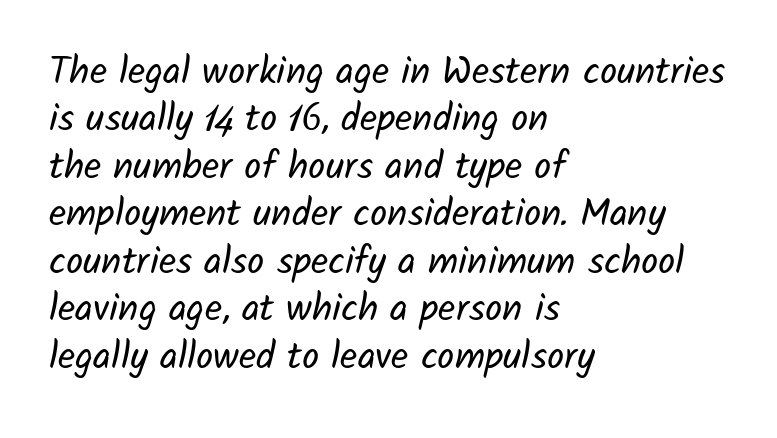
Q: Is the text bold? A: No.
Q: Is the typeface a serif or a sans-serif typeface? A: Sans-serif.
Q: Is the text underlined? A: No.
Q: How is the paragraph aligned? A: Left-aligned.
Q: Is the spacing between letters normal or unusually wide? A: Normal.
Q: Is the spacing between lines tight, normal or loose? A: Normal.
Q: Width (condensed, normal, or wide)? A: Normal.
Q: Stroke contrast? A: Low.
Q: x-height? A: Medium.
Q: Monospaced? A: No.
